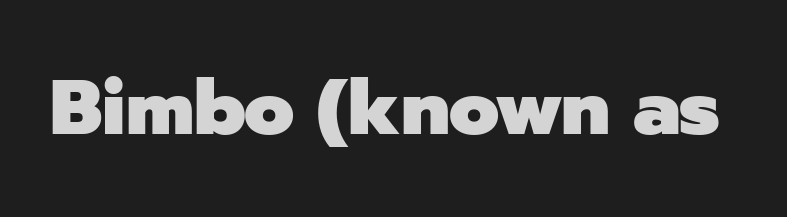
Q: Is the text bold? A: Yes.
Q: Is the text italic (slanted)? A: No, it is upright.
Q: Is the typeface a serif or a sans-serif typeface? A: Sans-serif.
Q: Is the text underlined? A: No.
Q: Is the spacing between letters normal or unusually wide? A: Normal.
Q: Width (condensed, normal, or wide)? A: Normal.
Q: Stroke contrast? A: Low.
Q: x-height? A: Medium.
Q: Monospaced? A: No.
